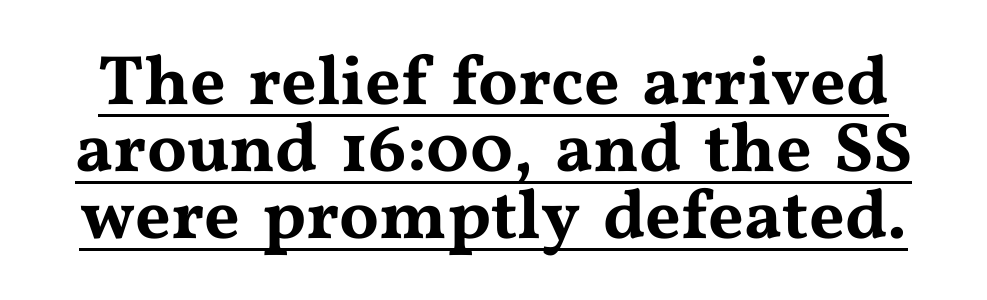
The image shows 70 px wide serif type, upright; set tight line spacing (0.96x), normal letter spacing, underlined; medium stroke contrast and a medium x-height.
